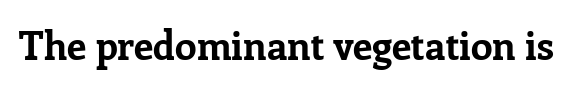
Q: Is the text bold? A: Yes.
Q: Is the text italic (slanted)? A: No, it is upright.
Q: Is the typeface a serif or a sans-serif typeface? A: Serif.
Q: Is the text underlined? A: No.
Q: Is the spacing between letters normal or unusually wide? A: Normal.
Q: Width (condensed, normal, or wide)? A: Normal.
Q: Stroke contrast? A: Low.
Q: x-height? A: Medium.
Q: Monospaced? A: No.
